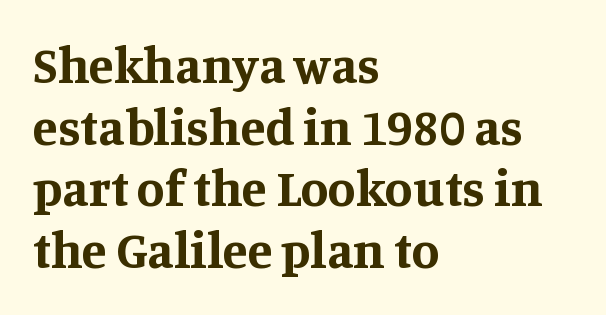
{"serif": "yes", "italic": "no", "bold": "yes", "weight": "bold", "width": "normal", "stroke_contrast": "medium", "x_height": "large", "monospaced": "no", "underline": "no", "align": "left", "line_spacing_ratio": 1.21, "letter_spacing": "normal", "letter_spacing_em": 0.0, "glyph_px": 51}
